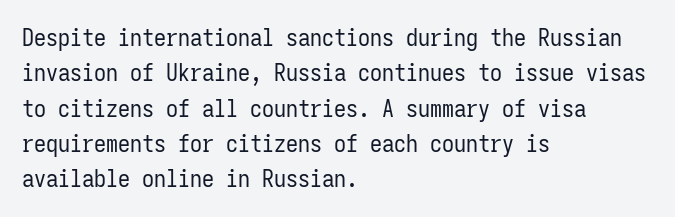
{"italic": "no", "bold": "no", "underline": "no", "align": "left", "line_spacing": "normal", "line_spacing_ratio": 1.47, "letter_spacing": "normal", "letter_spacing_em": 0.0, "glyph_px": 24}
